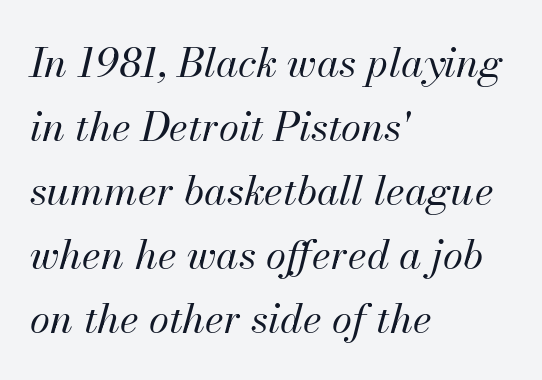
The image shows 41 px regular-weight type, italic (leaning right); set left-aligned, normal line spacing (1.56x), normal letter spacing, not underlined; medium stroke contrast and a small x-height.
